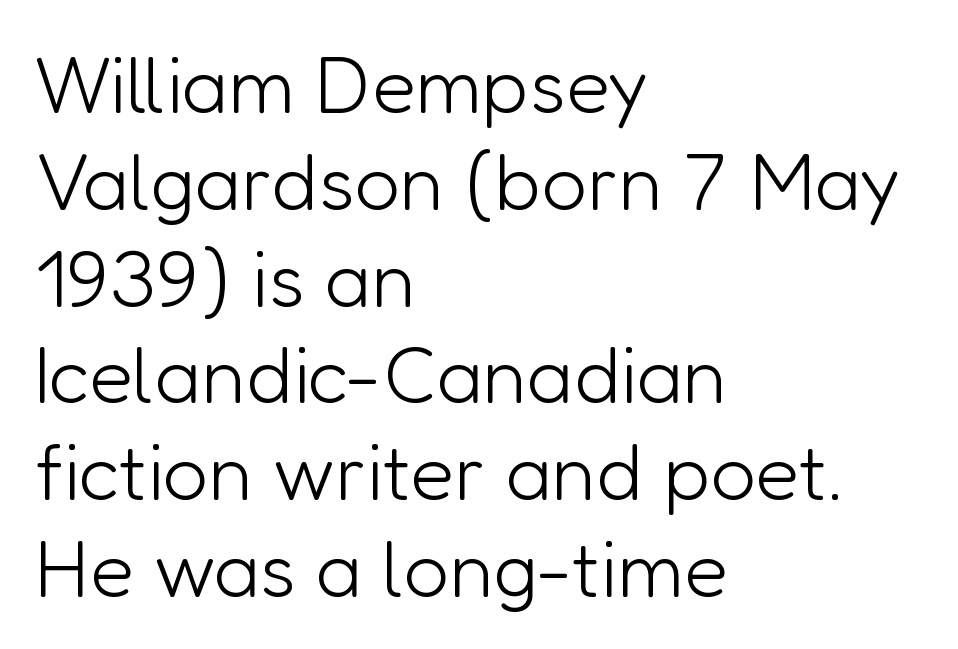
Q: Is the text bold? A: No.
Q: Is the text italic (slanted)? A: No, it is upright.
Q: Is the typeface a serif or a sans-serif typeface? A: Sans-serif.
Q: Is the text underlined? A: No.
Q: How is the paragraph aligned? A: Left-aligned.
Q: Is the spacing between letters normal or unusually wide? A: Normal.
Q: Width (condensed, normal, or wide)? A: Normal.
Q: Stroke contrast? A: Low.
Q: x-height? A: Medium.
Q: Monospaced? A: No.
